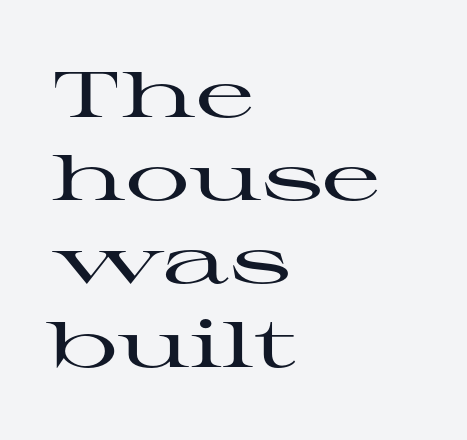
Q: Is the text italic (slanted)? A: No, it is upright.
Q: Is the typeface a serif or a sans-serif typeface? A: Serif.
Q: Is the text underlined? A: No.
Q: How is the paragraph aligned? A: Left-aligned.
Q: Is the spacing between letters normal or unusually wide? A: Normal.
Q: Is the spacing between lines tight, normal or loose? A: Normal.
Q: Width (condensed, normal, or wide)? A: Wide.
Q: Stroke contrast? A: High.
Q: x-height? A: Medium.
Q: Monospaced? A: No.
